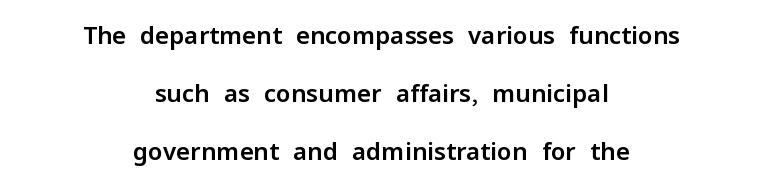
Loosely led — the rows are spread out. The font's upright variant was chosen for this text. A clean baseline with only descenders dipping below it. If you folded the block vertically in half, each line would mirror itself in length. A typesetter would call this zero additional tracking.
